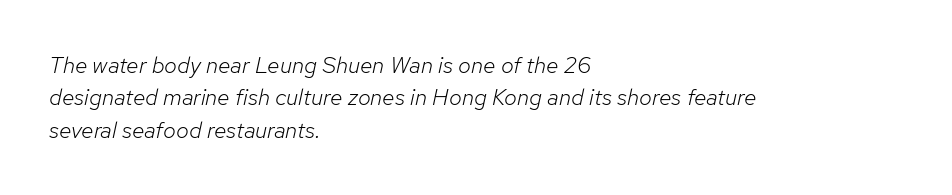
{"italic": "yes", "lean": "right", "slant_degrees": 12, "bold": "no", "underline": "no", "align": "left", "line_spacing": "normal", "line_spacing_ratio": 1.41, "letter_spacing": "normal", "letter_spacing_em": 0.0, "glyph_px": 23}
